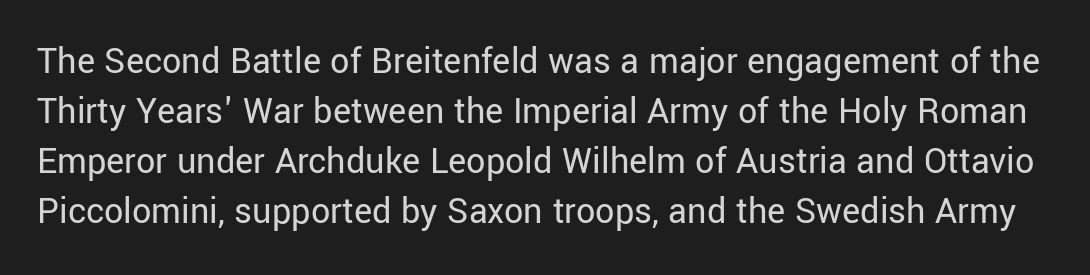
The image shows 38 px regular-weight sans-serif type, upright; set normal line spacing (1.32x), normal letter spacing, not underlined; low stroke contrast and a medium x-height.
